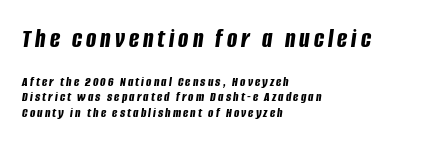
Pretty heavy lettering here — definitely bold. The passage shown leans; its letterforms are oblique. The leading is snug, giving the passage a crowded texture. The designer gave the opening block more size than the closing block.
